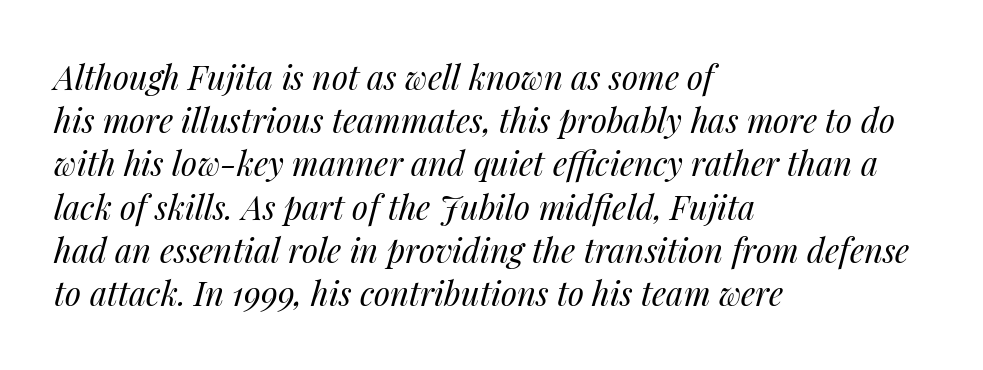
Does extra space separate the letters? No, they use regular spacing. A typesetter would call this proportional, since set widths differ per character. Nothing heavy about these letters — not bold at all. Vertically, the passage feels balanced, rows spaced as you'd expect.
